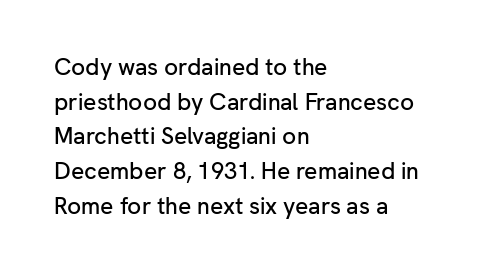
Students, observe: this is what conventionally led text looks like. Has an underline been added? It has not. Words appear dense and cohesive because spacing is normal. If you drew a ruler down the left edge, every line would touch it.
